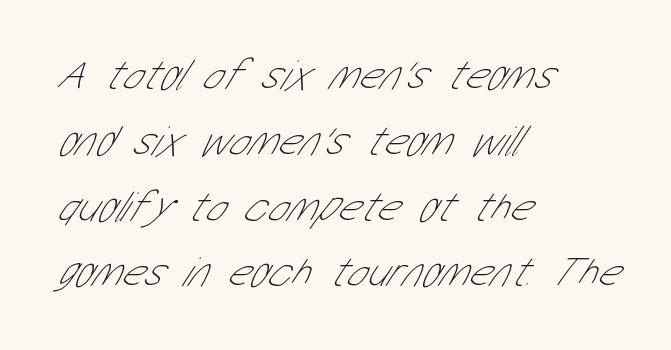
The image shows 43 px thin, condensed sans-serif type; set left-aligned, normal line spacing (1.53x), normal letter spacing, not underlined; low stroke contrast and a medium x-height.
